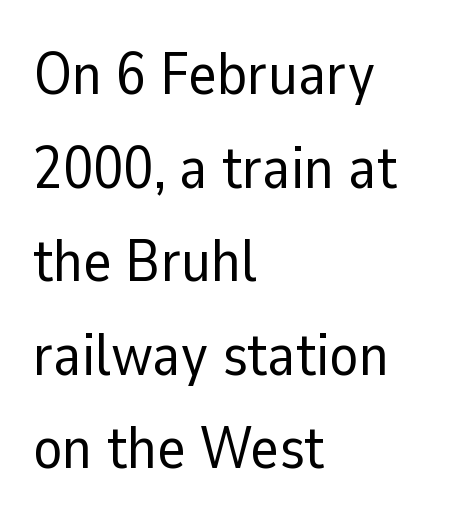
{"serif": "no", "italic": "no", "bold": "no", "weight": "regular", "width": "normal", "stroke_contrast": "low", "x_height": "medium", "monospaced": "no", "underline": "no", "align": "left", "line_spacing": "normal", "line_spacing_ratio": 1.56, "letter_spacing": "normal", "letter_spacing_em": 0.0, "glyph_px": 60}
